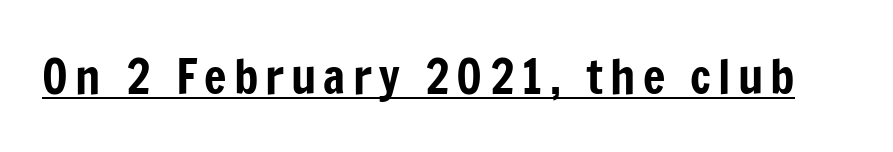
{"serif": "no", "italic": "no", "width": "condensed", "stroke_contrast": "low", "x_height": "medium", "monospaced": "no", "underline": "yes", "glyph_px": 47}
